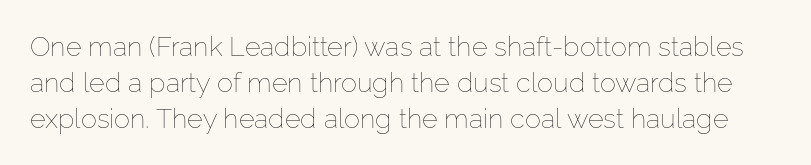
Nope, not italic — everything's standing straight. Only glyphs here, with clear space below each row. This rendering leaves character spacing at its baseline value. The lines sit at an ordinary, default distance from one another. Ink coverage per letter is moderate at most.
